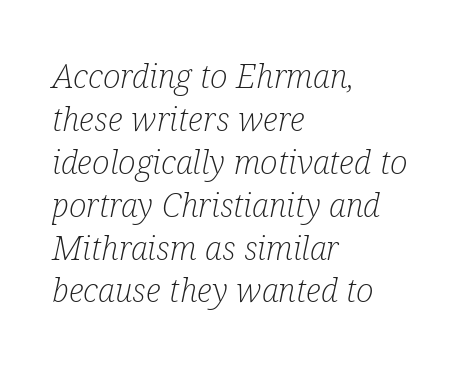
Serifs: yes, visible at the terminals of the letterforms. The face used here is proportionally spaced, like ordinary book or web type. Notice how the stems are inclined rather than vertical — that's the hallmark of italics. Casual observation: everything's shoved over to the left.
